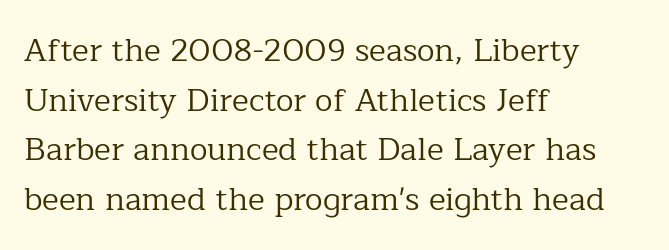
The image shows 32 px regular-weight serif type, upright; set left-aligned, normal line spacing (1.55x), normal letter spacing, not underlined; low stroke contrast and a medium x-height.
